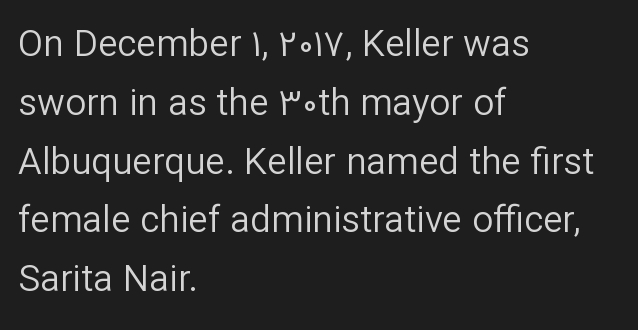
No chunkiness to these letters — they're not bold. Does the type have serifs? No, each stem ends abruptly. How would I describe the line gaps? Plain and ordinary. Teacher's note: observe the even left margin — that is flush-left alignment. The gap between lines stays unmarked.
